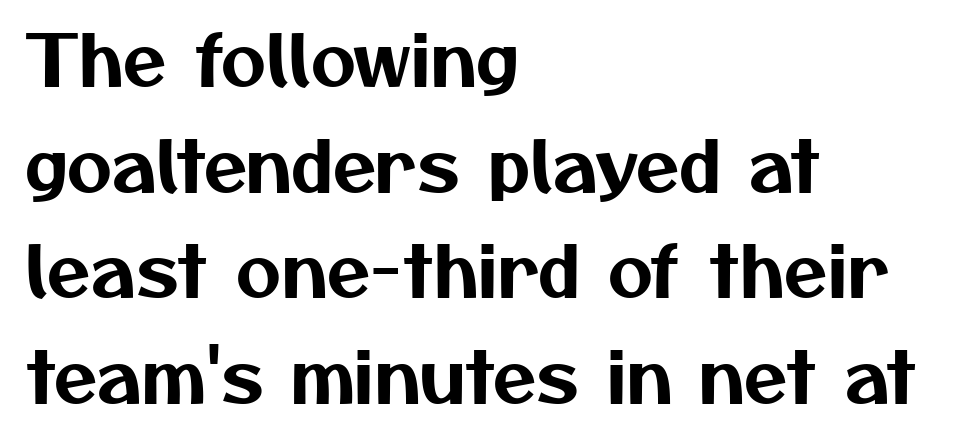
The image shows 70 px sans-serif type; set left-aligned, normal line spacing (1.51x), normal letter spacing, not underlined; medium stroke contrast and a medium x-height.
